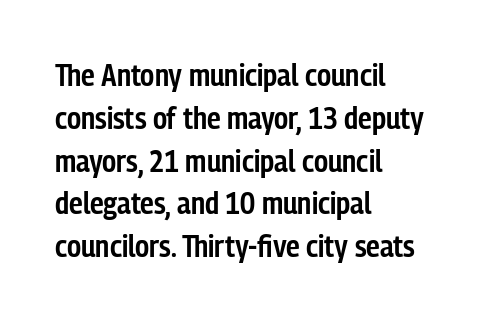
The image shows 31 px semibold, condensed sans-serif type, upright; set left-aligned, normal line spacing (1.38x), normal letter spacing, not underlined; low stroke contrast and a medium x-height.
